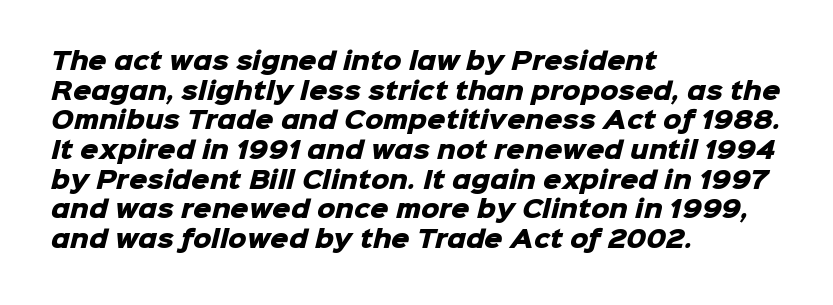
{"bold": "yes", "underline": "no", "align": "left", "line_spacing": "normal", "line_spacing_ratio": 1.29, "letter_spacing": "normal", "letter_spacing_em": 0.0, "glyph_px": 23}
